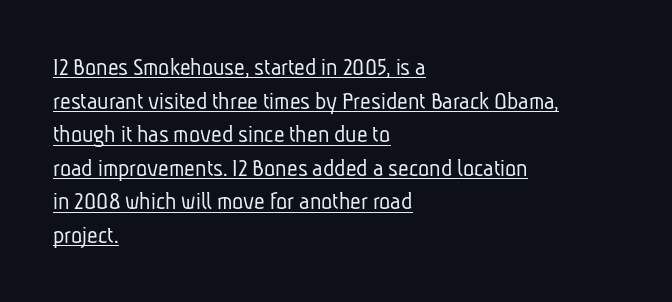
Stroke mass is kept to a normal reading level or below. Whoever set this chose a conventional vertical rhythm. A student would call this left alignment; a typographer would say flush left, rag right. Look at the tracking — it's just the regular setting, nothing added. Each line of the rendering has a horizontal stroke beneath the glyphs.
